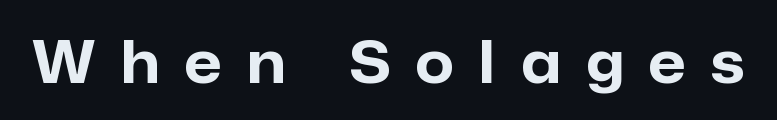
This is heavy type, rendered in bold. A typesetter would call this proportional, since set widths differ per character. Honestly, there is no underline to notice here at all. This rendering widens character spacing well past its baseline value. The letters stand upright; this is a roman face. These lines are composed in type without serifs.
